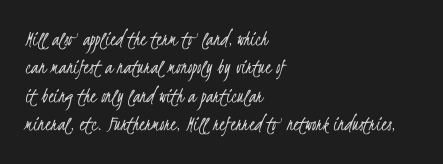
{"bold": "no", "underline": "no", "align": "left", "line_spacing": "normal", "line_spacing_ratio": 1.29, "letter_spacing": "normal", "letter_spacing_em": 0.0, "glyph_px": 22}
